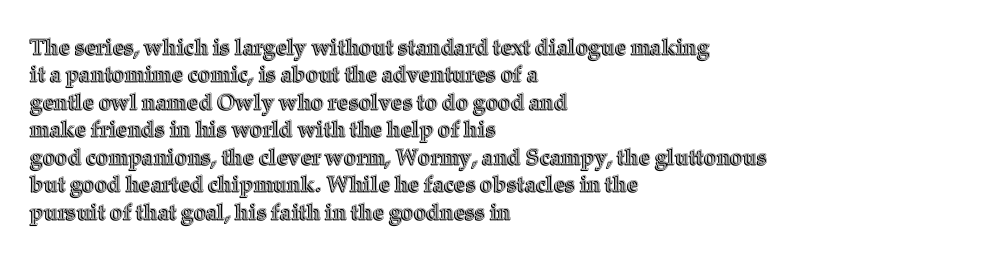
{"italic": "no", "underline": "no", "align": "left", "line_spacing": "normal", "line_spacing_ratio": 1.25, "letter_spacing": "normal", "letter_spacing_em": 0.0, "glyph_px": 22}
